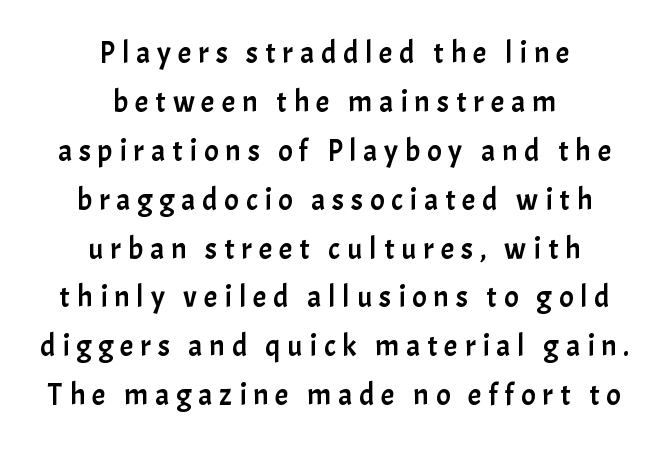
{"serif": "no", "italic": "no", "width": "normal", "stroke_contrast": "low", "x_height": "medium", "monospaced": "no", "underline": "no", "align": "center", "line_spacing": "normal", "line_spacing_ratio": 1.63, "letter_spacing": "wide", "letter_spacing_em": 0.23, "glyph_px": 30}
